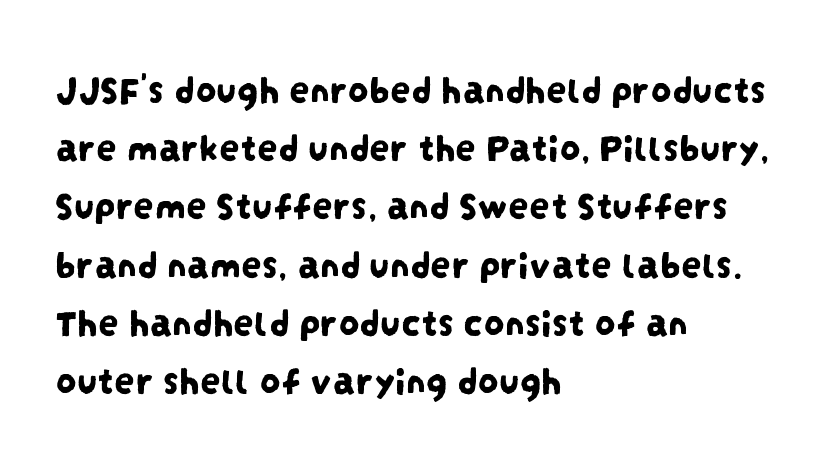
Q: Is the typeface a serif or a sans-serif typeface? A: Sans-serif.
Q: Is the text underlined? A: No.
Q: How is the paragraph aligned? A: Left-aligned.
Q: Is the spacing between letters normal or unusually wide? A: Normal.
Q: Is the spacing between lines tight, normal or loose? A: Normal.
Q: Width (condensed, normal, or wide)? A: Condensed.
Q: Stroke contrast? A: Low.
Q: x-height? A: Large.
Q: Monospaced? A: No.
